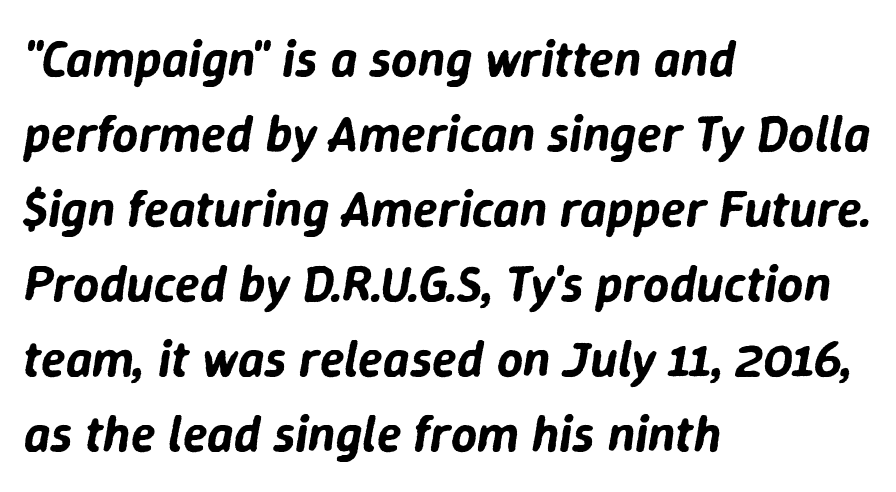
The image shows 51 px text type, italic (leaning right); set left-aligned, normal line spacing (1.47x), normal letter spacing, not underlined; low stroke contrast and a medium x-height.
